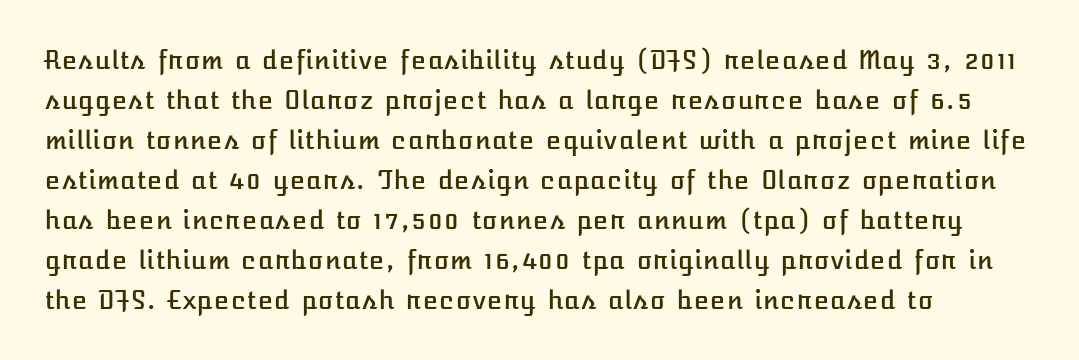
Q: Is the text italic (slanted)? A: No, it is upright.
Q: Is the text underlined? A: No.
Q: How is the paragraph aligned? A: Left-aligned.
Q: Is the spacing between letters normal or unusually wide? A: Normal.
Q: Is the spacing between lines tight, normal or loose? A: Normal.
